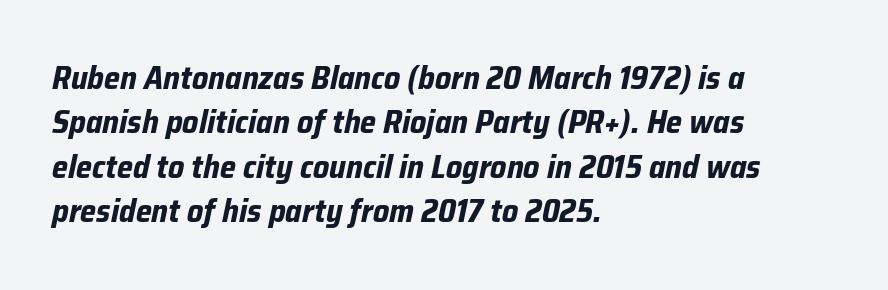
The image shows 32 px bold type, italic (leaning right); set left-aligned, normal line spacing (1.39x), normal letter spacing, not underlined; low stroke contrast and a medium x-height.
